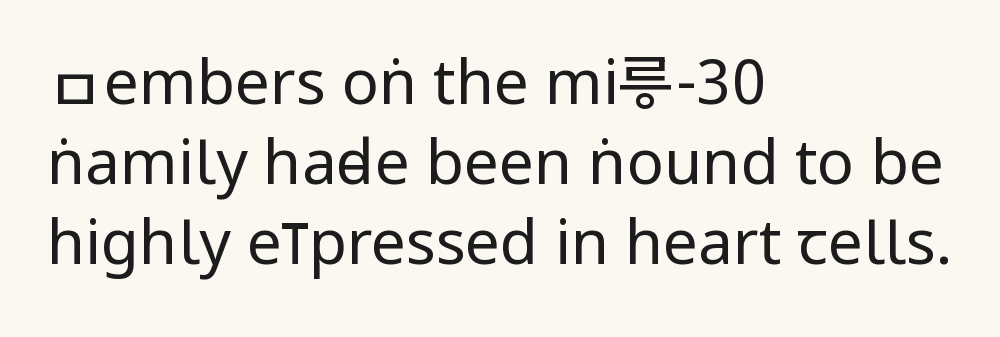
Q: Is the text bold? A: No.
Q: Is the text italic (slanted)? A: No, it is upright.
Q: Is the typeface a serif or a sans-serif typeface? A: Sans-serif.
Q: Is the text underlined? A: No.
Q: How is the paragraph aligned? A: Left-aligned.
Q: Is the spacing between letters normal or unusually wide? A: Normal.
Q: Is the spacing between lines tight, normal or loose? A: Normal.
Q: Width (condensed, normal, or wide)? A: Condensed.
Q: Stroke contrast? A: Low.
